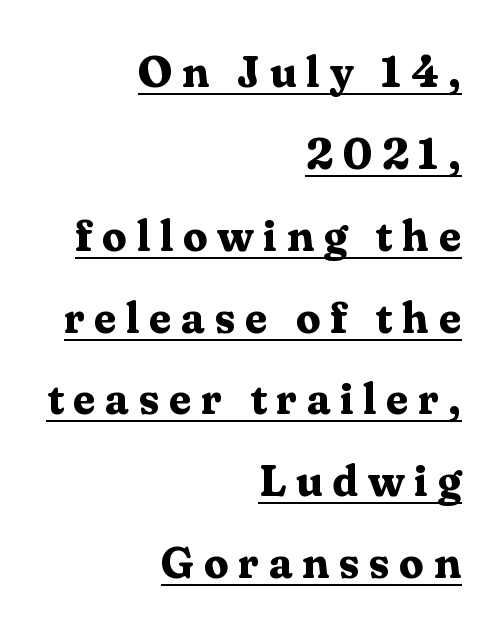
Designer's note — italics off, roman on. Look at the stroke-to-counter ratio: heavy, a bold. Think of a printed novel: that variable character pitch is what you see here. The letters carry serifs — small finishing strokes at the ends of their stems. If you drew a ruler down the right edge, every line would touch it. You can see a thin bar hugging the bottom of the glyphs.
